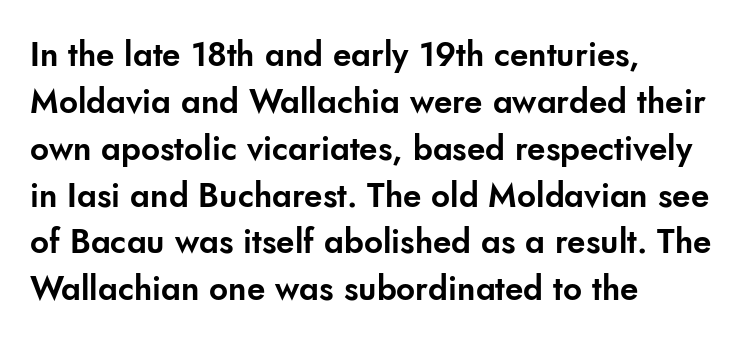
Look at the bottom of the vertical strokes: they stop flat, with no serifs. The paragraph has a hard left edge and a soft right edge. Do the characters align in a grid? No, the font is proportional. Bare-footed words on every line. Every character sits straight up, as roman type does.
